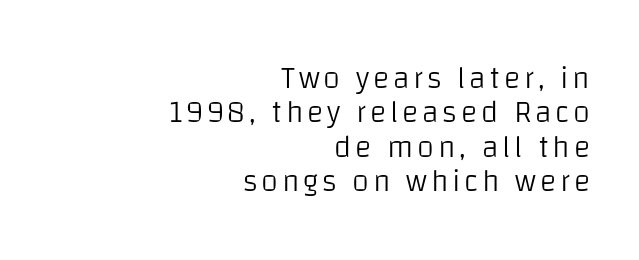
The rendering uses natural spacing where letterforms have individual widths. The characters are drawn with everyday or finer stroke widths. Grotesque or geometric, the face here clearly has no serifs. This sample is right-justified, so line beginnings fall wherever the words allow. This sample trades vertical openness for compactness between lines. The font's upright variant was chosen for this text.
